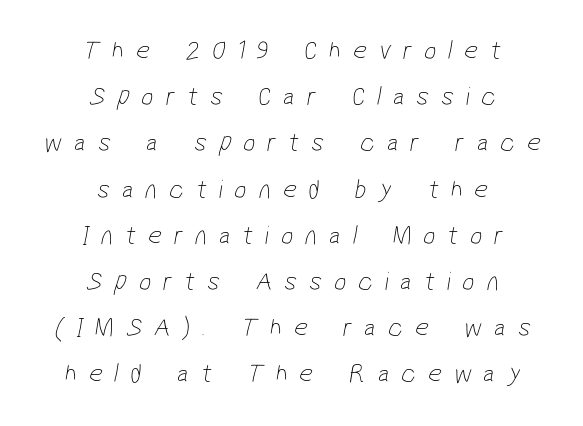
Q: Is the text bold? A: No.
Q: Is the text underlined? A: No.
Q: How is the paragraph aligned? A: Centered.
Q: Is the spacing between letters normal or unusually wide? A: Unusually wide.
